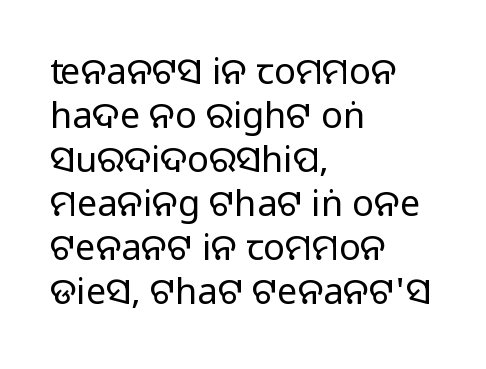
The image shows 36 px regular-weight sans-serif type, upright; set left-aligned, line spacing 1.22x, normal letter spacing, not underlined; low stroke contrast and a large x-height.
